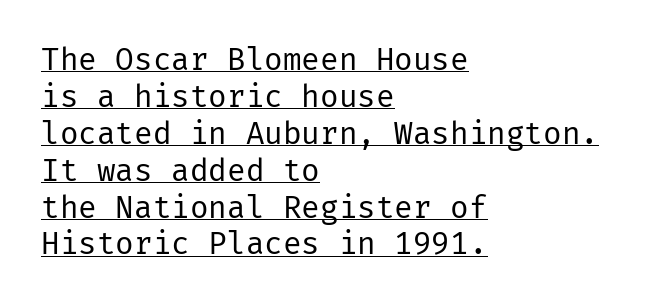
Tracking here is standard; glyphs follow each other at the usual distance. Are there feet on the stems? There aren't — it's a sans. The characters are drawn with everyday or finer stroke widths. Does a line run under the words? Yes, clearly. You can tell it's not italic because the verticals are truly vertical.
